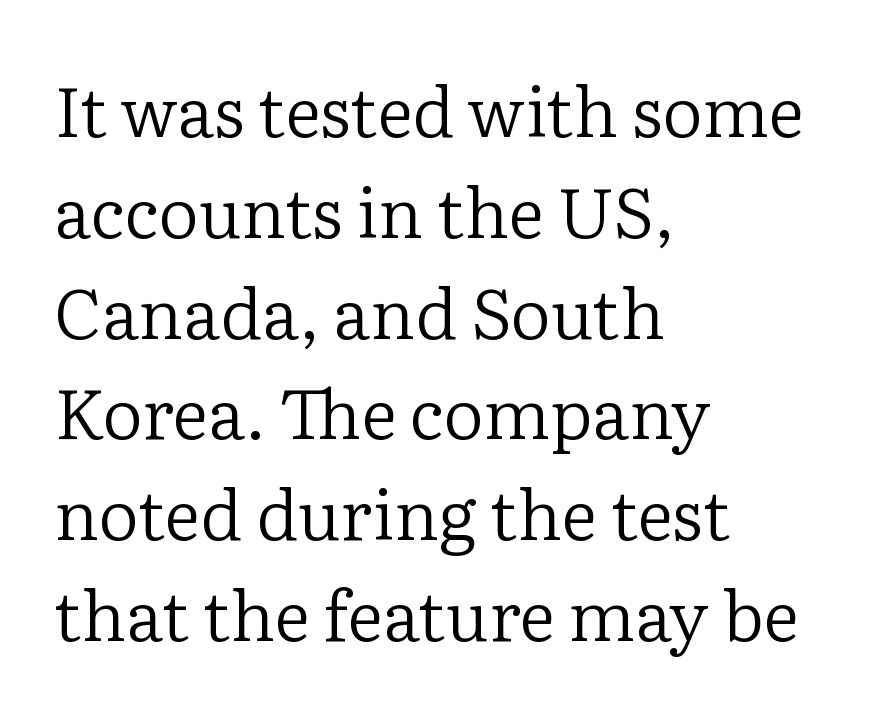
The letters advance in unequal steps, a hallmark of proportional type. Nobody drew a line under any word here. I'd call this a serif setting — the letters wear small feet. This sample uses an upright cut, with every glyph sitting square on the baseline. A light-to-regular cut is what we see here.
